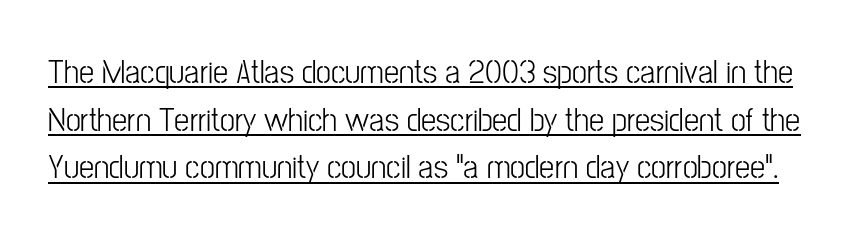
The image shows 34 px light, condensed sans-serif type, upright; set normal line spacing (1.4x), normal letter spacing, underlined; low stroke contrast and a medium x-height.
